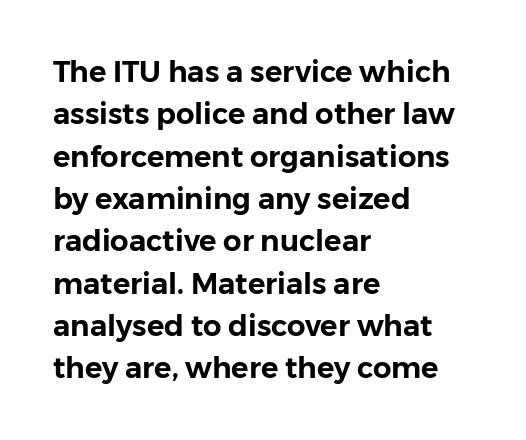
The foot of each line stays bare and open. Serif or sans? Sans — the stroke terminals are bare. This sample has the flowing, uneven cadence of proportional lettering. In CSS terms this would be text-align: left.
